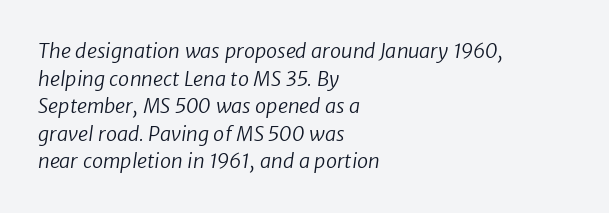
What's the leading like? Ordinary, nothing unusual. Here the glyphs are tracked normally, forming tight word shapes. Has an underline been added? It has not. The strokes carry an ordinary text weight at most.
